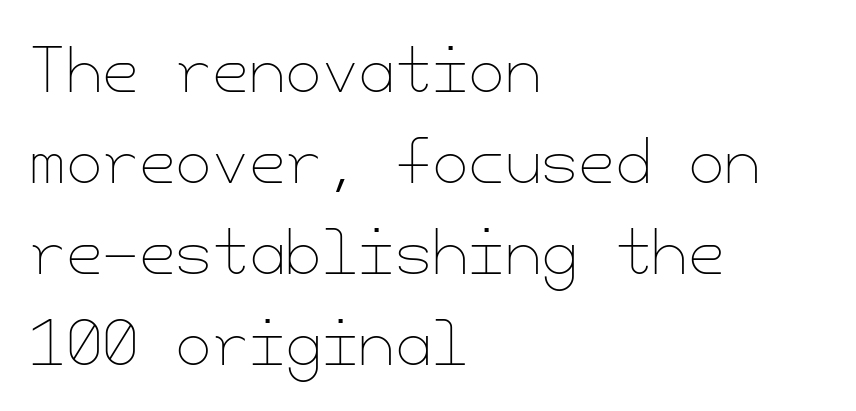
Q: Is the text bold? A: No.
Q: Is the text italic (slanted)? A: No, it is upright.
Q: Is the text underlined? A: No.
Q: How is the paragraph aligned? A: Left-aligned.
Q: Is the spacing between letters normal or unusually wide? A: Normal.
Q: Is the spacing between lines tight, normal or loose? A: Normal.
Q: Width (condensed, normal, or wide)? A: Normal.
Q: Stroke contrast? A: Low.
Q: x-height? A: Small.
